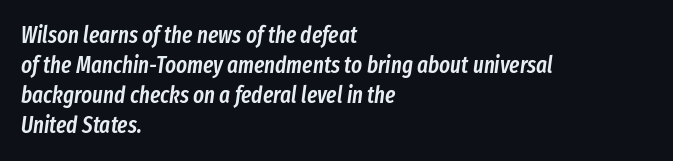
The image shows 23 px text type, italic (leaning right); set left-aligned, normal line spacing (1.3x), normal letter spacing, not underlined.
